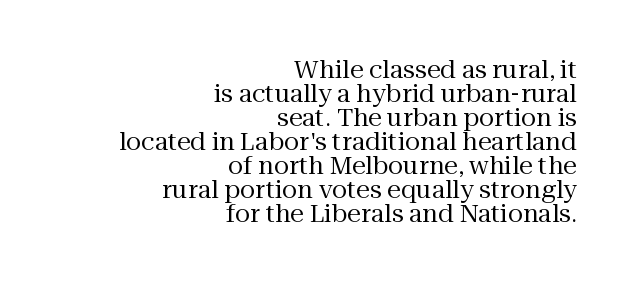
{"italic": "no", "bold": "no", "underline": "no", "align": "right", "line_spacing": "tight", "line_spacing_ratio": 0.96, "letter_spacing": "normal", "letter_spacing_em": 0.0, "glyph_px": 25}
